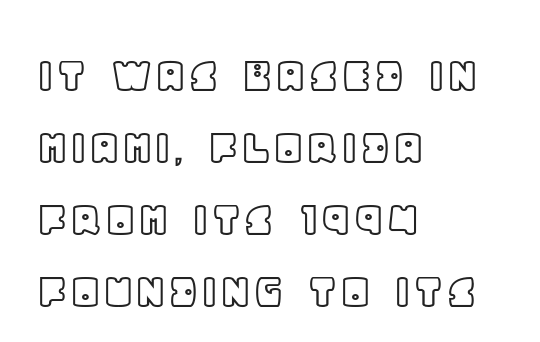
Whoever set this chose a conventional vertical rhythm. Does the lettering tilt? It doesn't — this is upright. Underline: absent. Does extra space separate the letters? No, they use regular spacing. The paragraph shown leans on its left margin. Is this a fixed-width face? No — the glyphs have proportional, varying widths.
